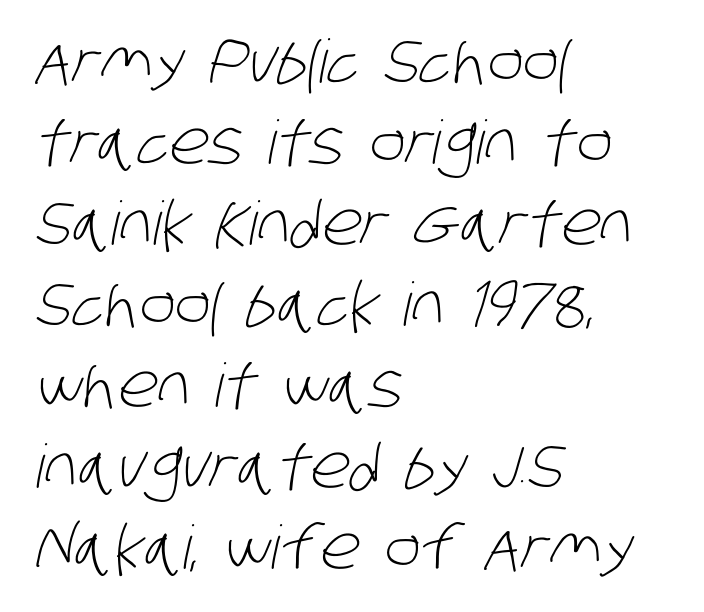
{"serif": "no", "bold": "no", "weight": "light", "width": "condensed", "stroke_contrast": "low", "x_height": "large", "monospaced": "no", "underline": "no", "align": "left", "line_spacing": "normal", "line_spacing_ratio": 1.35, "letter_spacing": "normal", "letter_spacing_em": 0.0, "glyph_px": 60}
